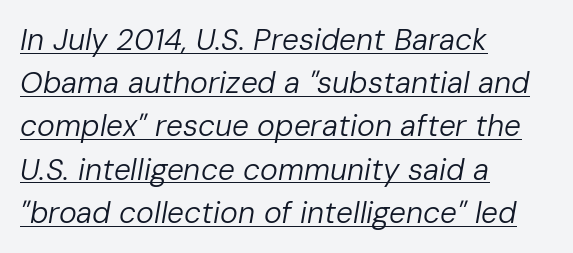
Q: Is the text bold? A: No.
Q: Is the text italic (slanted)? A: Yes, it leans right by about 10 degrees.
Q: Is the text underlined? A: Yes.
Q: How is the paragraph aligned? A: Left-aligned.
Q: Is the spacing between letters normal or unusually wide? A: Normal.
Q: Is the spacing between lines tight, normal or loose? A: Normal.
Q: Width (condensed, normal, or wide)? A: Normal.
Q: Stroke contrast? A: Low.
Q: x-height? A: Medium.
Q: Monospaced? A: No.
